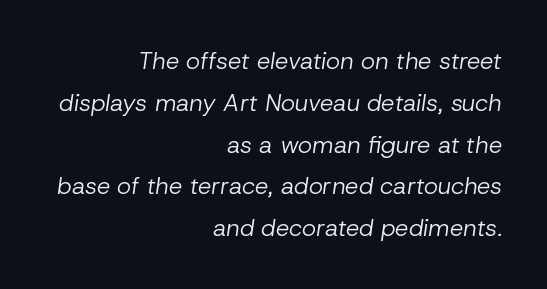
{"italic": "yes", "lean": "right", "slant_degrees": 8, "bold": "no", "underline": "no", "align": "right", "line_spacing_ratio": 1.74, "letter_spacing": "normal", "letter_spacing_em": 0.0, "glyph_px": 24}
